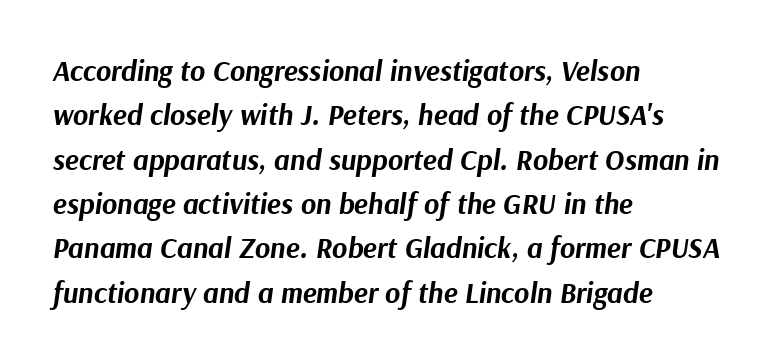
{"italic": "yes", "lean": "right", "slant_degrees": 9, "bold": "yes", "weight": "bold", "width": "normal", "stroke_contrast": "medium", "x_height": "medium", "monospaced": "no", "underline": "no", "align": "left", "line_spacing": "normal", "line_spacing_ratio": 1.53, "letter_spacing": "normal", "letter_spacing_em": 0.0, "glyph_px": 29}
